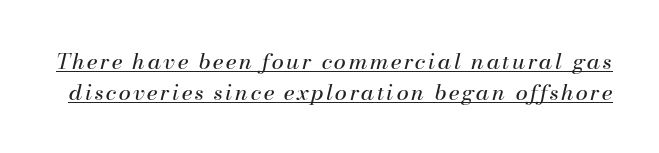
Q: Is the text bold? A: No.
Q: Is the text italic (slanted)? A: Yes, it leans right by about 13 degrees.
Q: Is the text underlined? A: Yes.
Q: Is the spacing between lines tight, normal or loose? A: Normal.
